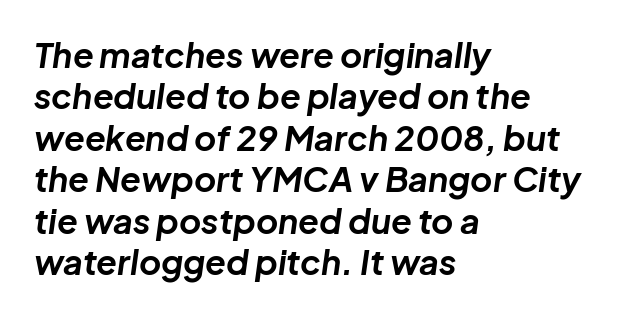
Q: Is the text bold? A: Yes.
Q: Is the text italic (slanted)? A: Yes, it leans right by about 8 degrees.
Q: Is the text underlined? A: No.
Q: How is the paragraph aligned? A: Left-aligned.
Q: Is the spacing between letters normal or unusually wide? A: Normal.
Q: Width (condensed, normal, or wide)? A: Normal.
Q: Stroke contrast? A: Low.
Q: x-height? A: Medium.
Q: Monospaced? A: No.
